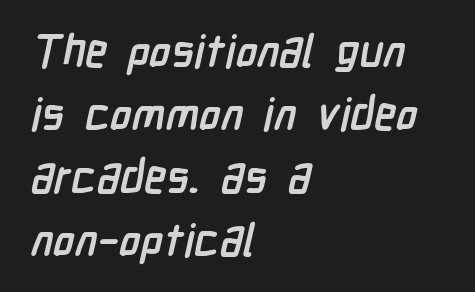
{"serif": "no", "bold": "yes", "weight": "semibold", "width": "condensed", "stroke_contrast": "low", "x_height": "medium", "monospaced": "no", "underline": "no", "align": "left", "line_spacing": "normal", "line_spacing_ratio": 1.4, "letter_spacing": "normal", "letter_spacing_em": 0.0, "glyph_px": 45}
